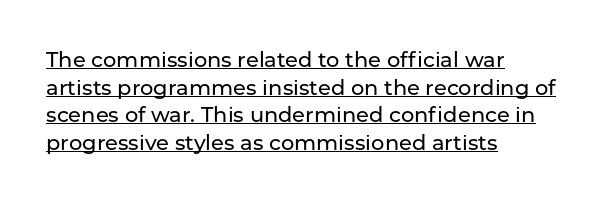
Q: Is the text italic (slanted)? A: No, it is upright.
Q: Is the text underlined? A: Yes.
Q: How is the paragraph aligned? A: Left-aligned.
Q: Is the spacing between letters normal or unusually wide? A: Normal.
Q: Is the spacing between lines tight, normal or loose? A: Normal.
